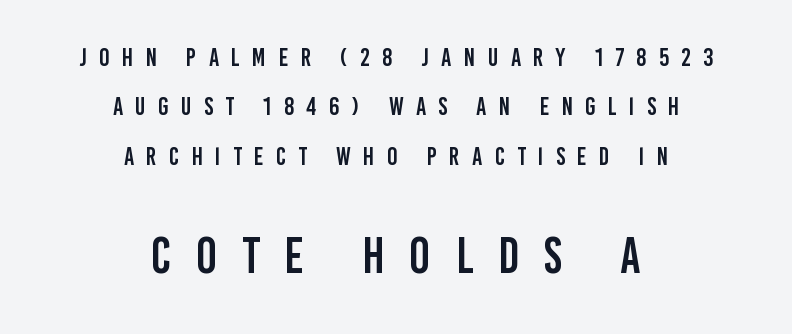
The image shows 50 px condensed sans-serif type, upright; set centered, loose line spacing (1.98x), unusually wide letter spacing (+0.49 em), not underlined; the second (bottom) block is 2.0x larger; low stroke contrast and a large x-height.
